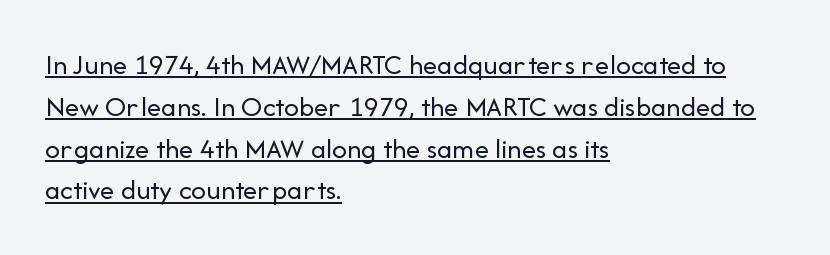
Do the characters align in a grid? No, the font is proportional. The type family on display is of the sans-serif kind. Summary of weight: not heavy and not bold. Does the lettering tilt? It doesn't — this is upright.
